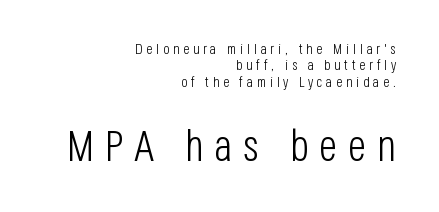
Underlining? Definitely not there. The rendering uses natural spacing where letterforms have individual widths. Nope, no serifs anywhere on these letters. Stems and bowls with no extra thickness — not bold. Horizontally, the lines are justified to the trailing edge only. The passage shown has open, widely tracked lettering throughout.
